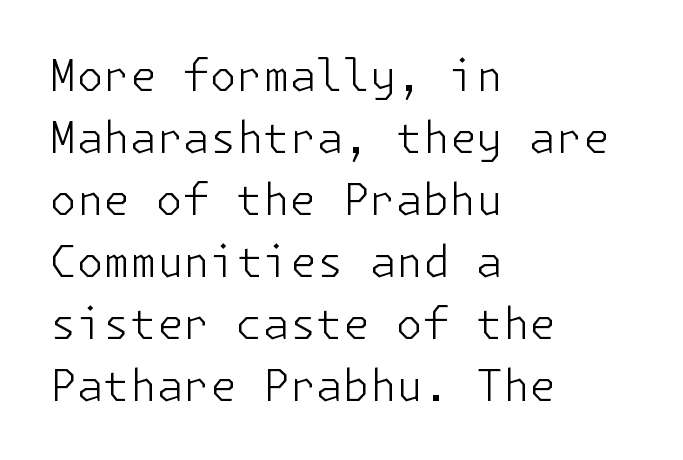
A bare baseline throughout the passage. Is this a sans? Yes — the strokes have no serifs. In CSS terms this would be text-align: left. The type is set solid horizontally, with unmodified tracking. Counters stay open thanks to moderate or lighter strokes. Successive baselines arrive at the customary interval.
